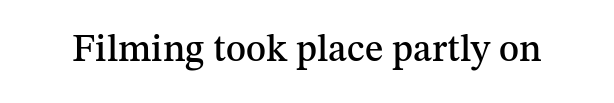
These lines are composed in type with serifs. Observe the ordinary spacing: letters are neighbours, not strangers. Clear beneath every line of the passage. Varying glyph widths throughout — classic text-font behaviour.
